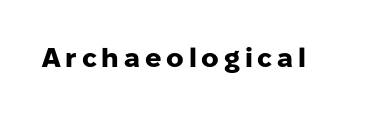
The lettering holds an erect, upright posture throughout. Check the space under the baseline: it is left empty. Does the weight exceed regular? Yes, all the way to bold.
